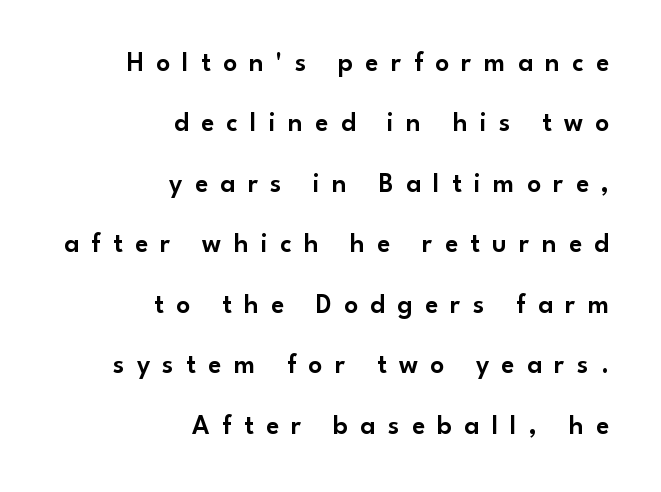
The image shows 27 px text type, upright; set right-aligned, loose line spacing (2.24x), unusually wide letter spacing (+0.46 em), not underlined.
